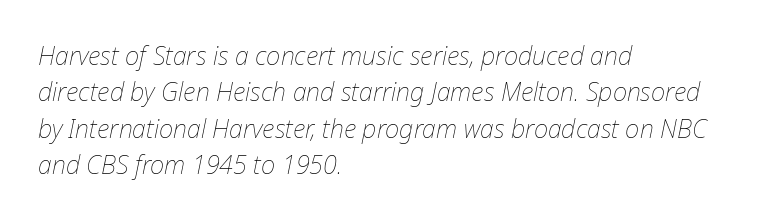
Q: Is the text bold? A: No.
Q: Is the text italic (slanted)? A: Yes, it leans right by about 12 degrees.
Q: Is the text underlined? A: No.
Q: How is the paragraph aligned? A: Left-aligned.
Q: Is the spacing between letters normal or unusually wide? A: Normal.
Q: Is the spacing between lines tight, normal or loose? A: Normal.
